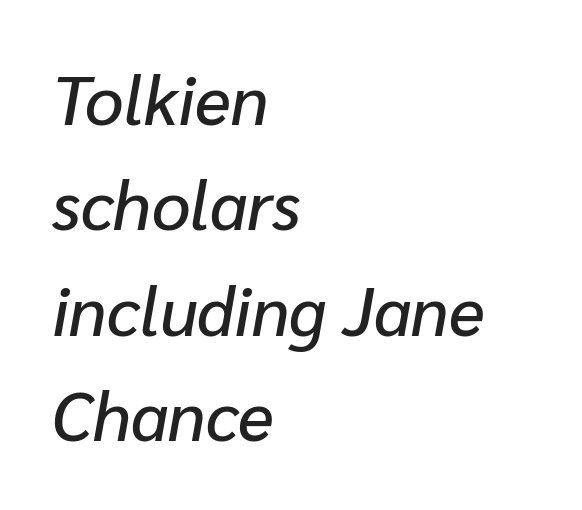
Style check: oblique. Alignment: flush left. The specimen omits any rule beneath the text block's lines. Spacing verdict: proportional, widths tailored to each character. Horizontal bands of white between lines are of average thickness.
